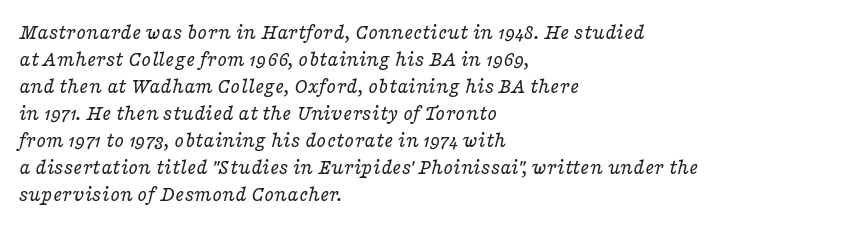
{"italic": "yes", "lean": "right", "slant_degrees": 16, "bold": "no", "underline": "no", "align": "left", "line_spacing_ratio": 1.23, "letter_spacing": "normal", "letter_spacing_em": 0.0, "glyph_px": 22}
